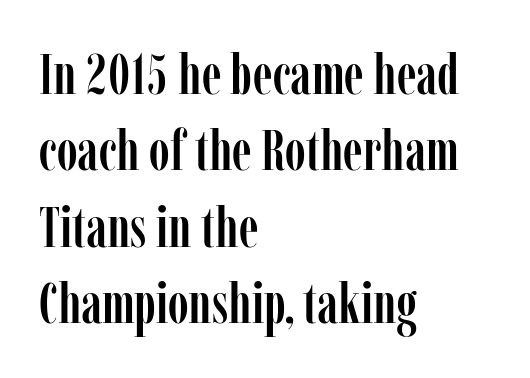
{"serif": "yes", "italic": "no", "width": "condensed", "stroke_contrast": "low", "x_height": "medium", "monospaced": "no", "underline": "no", "align": "left", "line_spacing": "normal", "line_spacing_ratio": 1.34, "letter_spacing": "normal", "letter_spacing_em": 0.0, "glyph_px": 57}
